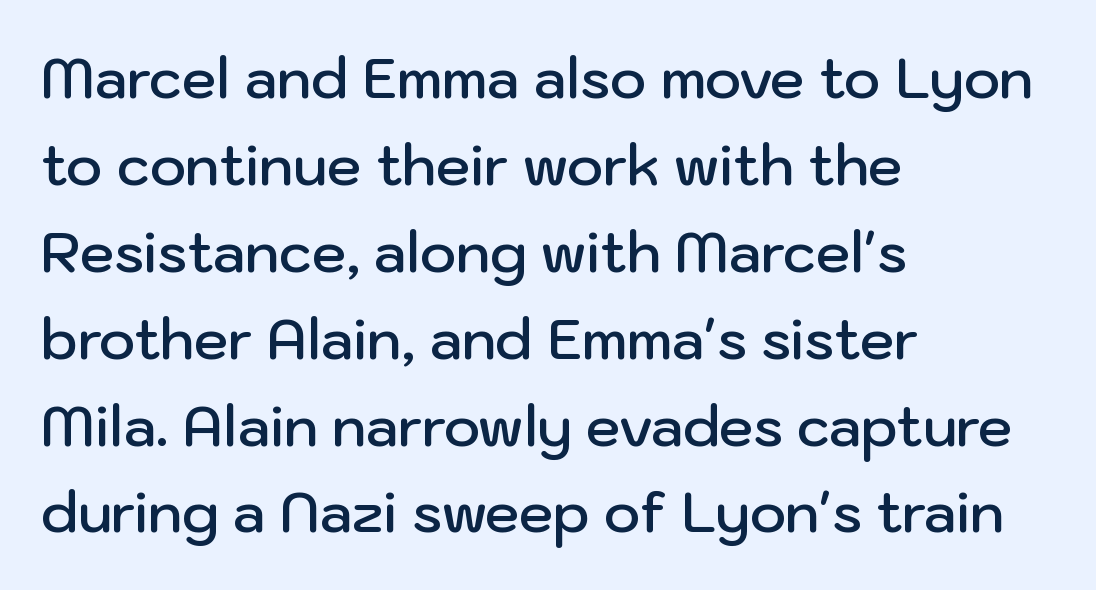
{"serif": "no", "italic": "no", "bold": "semi", "weight": "semibold", "width": "normal", "stroke_contrast": "low", "x_height": "medium", "monospaced": "no", "underline": "no", "align": "left", "line_spacing": "normal", "line_spacing_ratio": 1.58, "letter_spacing": "normal", "letter_spacing_em": 0.0, "glyph_px": 55}
